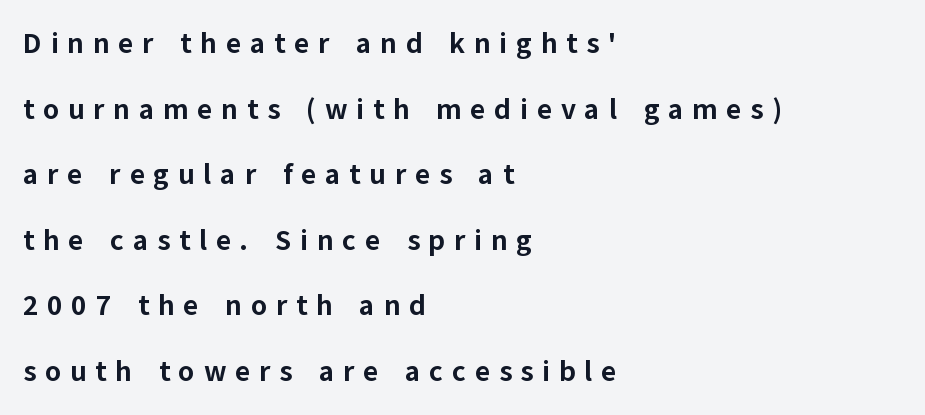
Regarding leading, the lines here are spaced well apart. Strokes here are thick enough to call this a true bold. In terms of letterspacing, this is a distinctly airy, spread setting. A student would call this left alignment; a typographer would say flush left, rag right. The lettering stays uniformly vertical, giving the passage a roman look.
